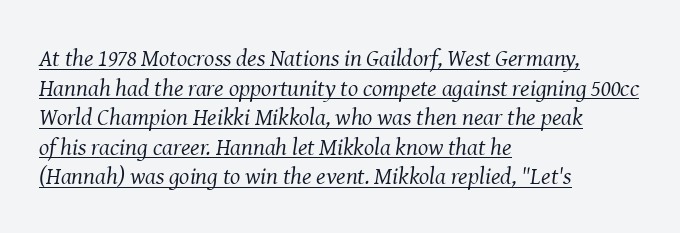
Every character sits at an angle, as italics do. A typographer would call this underscored text. Left-aligned paragraph, ragged on the right. Spacing between characters is what you'd get straight out of the box.
